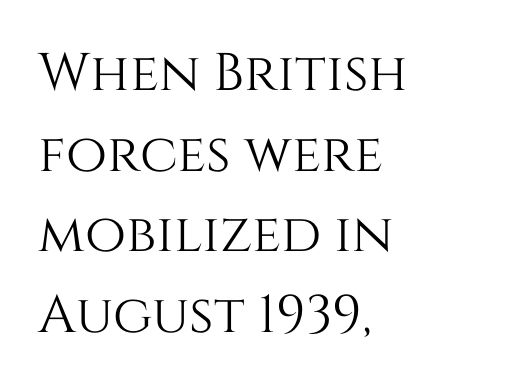
The image shows 53 px text type, upright; set left-aligned, normal line spacing (1.52x), normal letter spacing, not underlined; medium stroke contrast and a large x-height.
